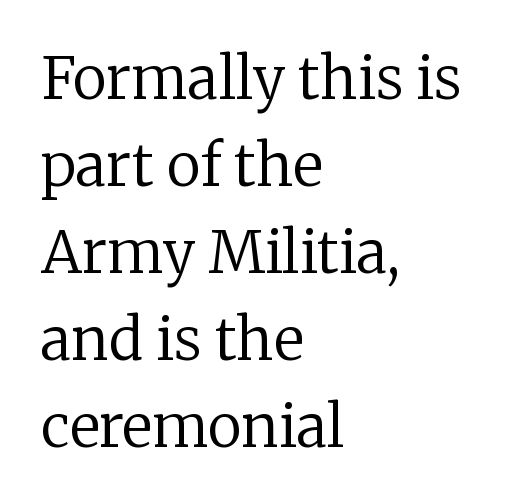
Q: Is the text bold? A: No.
Q: Is the text italic (slanted)? A: No, it is upright.
Q: Is the typeface a serif or a sans-serif typeface? A: Serif.
Q: Is the text underlined? A: No.
Q: How is the paragraph aligned? A: Left-aligned.
Q: Is the spacing between letters normal or unusually wide? A: Normal.
Q: Is the spacing between lines tight, normal or loose? A: Normal.
Q: Width (condensed, normal, or wide)? A: Normal.
Q: Stroke contrast? A: Low.
Q: x-height? A: Medium.
Q: Monospaced? A: No.
